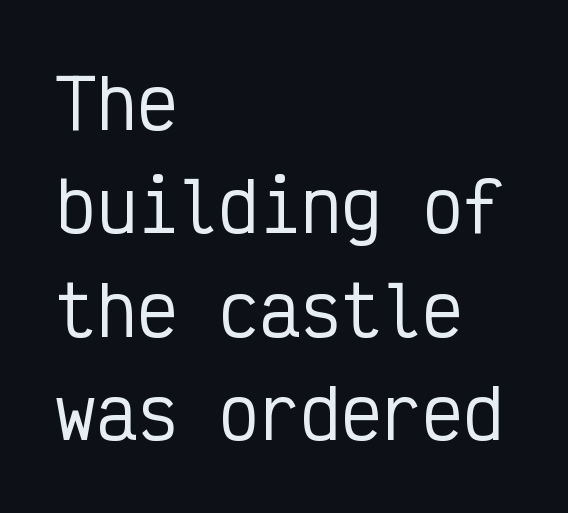
Q: Is the text italic (slanted)? A: No, it is upright.
Q: Is the typeface a serif or a sans-serif typeface? A: Sans-serif.
Q: Is the text underlined? A: No.
Q: How is the paragraph aligned? A: Left-aligned.
Q: Is the spacing between letters normal or unusually wide? A: Normal.
Q: Is the spacing between lines tight, normal or loose? A: Normal.
Q: Width (condensed, normal, or wide)? A: Condensed.
Q: Stroke contrast? A: Low.
Q: x-height? A: Medium.
Q: Monospaced? A: Yes.
